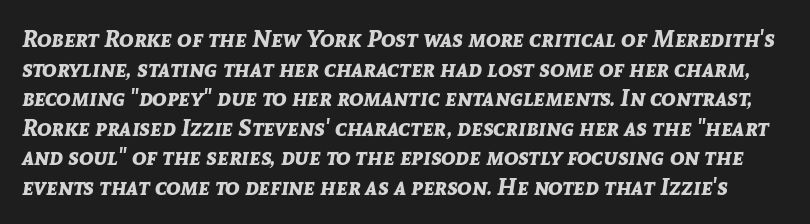
{"italic": "yes", "lean": "right", "slant_degrees": 8, "bold": "yes", "underline": "no", "line_spacing_ratio": 1.23, "letter_spacing": "normal", "letter_spacing_em": 0.0, "glyph_px": 24}
